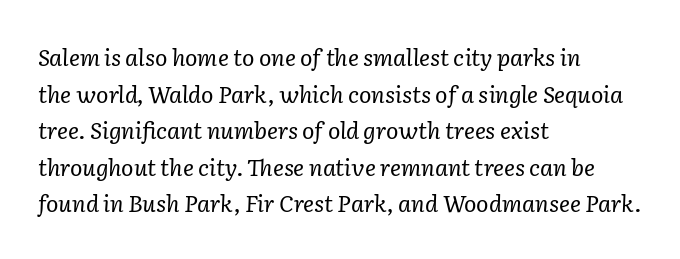
Q: Is the text bold? A: No.
Q: Is the text italic (slanted)? A: Yes, it leans right by about 2 degrees.
Q: Is the text underlined? A: No.
Q: How is the paragraph aligned? A: Left-aligned.
Q: Is the spacing between letters normal or unusually wide? A: Normal.
Q: Is the spacing between lines tight, normal or loose? A: Normal.
